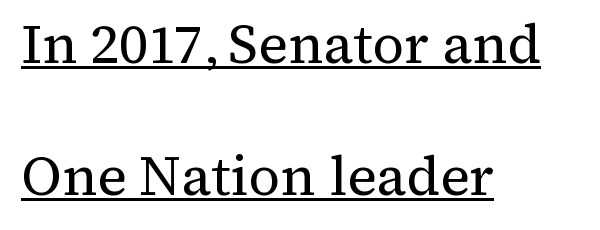
Q: Is the text bold? A: No.
Q: Is the text italic (slanted)? A: No, it is upright.
Q: Is the typeface a serif or a sans-serif typeface? A: Serif.
Q: Is the text underlined? A: Yes.
Q: How is the paragraph aligned? A: Left-aligned.
Q: Is the spacing between letters normal or unusually wide? A: Normal.
Q: Is the spacing between lines tight, normal or loose? A: Loose.
Q: Width (condensed, normal, or wide)? A: Normal.
Q: Stroke contrast? A: Medium.
Q: x-height? A: Medium.
Q: Monospaced? A: No.
